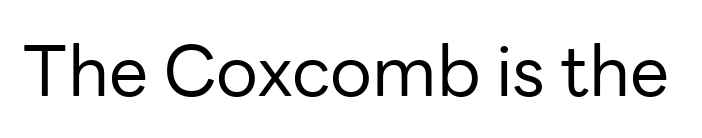
Vertical stems look standard width or narrower in stroke. The glyphs are unaccompanied by any horizontal stroke below them. Unlike italic type, these characters show no tilt at all. Honestly, the letter spacing is just normal — you wouldn't notice it. Varying glyph widths throughout — classic text-font behaviour.
